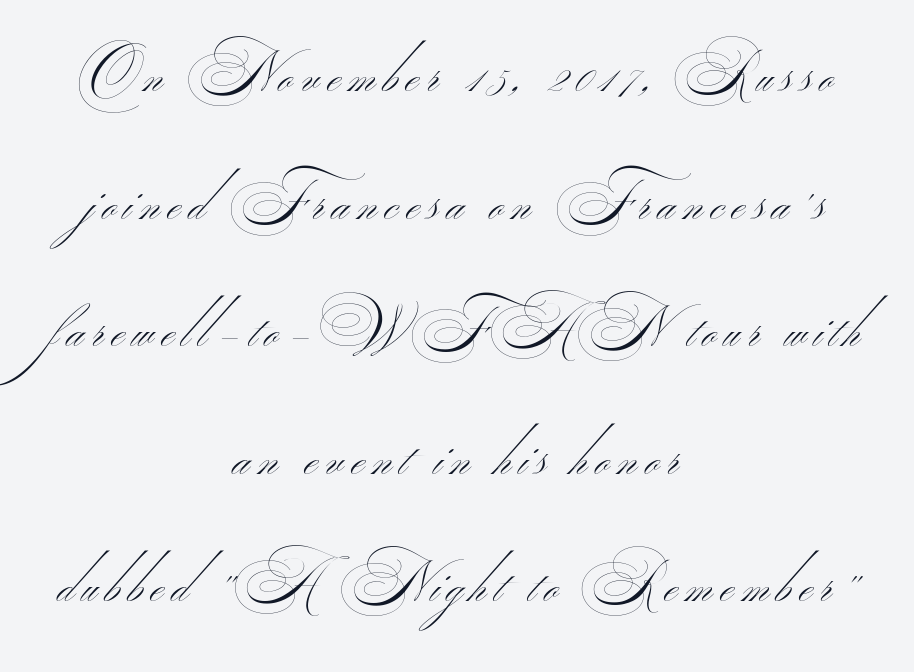
Q: Is the text bold? A: No.
Q: Is the typeface a serif or a sans-serif typeface? A: Sans-serif.
Q: Is the text underlined? A: No.
Q: How is the paragraph aligned? A: Centered.
Q: Is the spacing between lines tight, normal or loose? A: Loose.
Q: Width (condensed, normal, or wide)? A: Wide.
Q: Stroke contrast? A: Medium.
Q: Monospaced? A: No.
